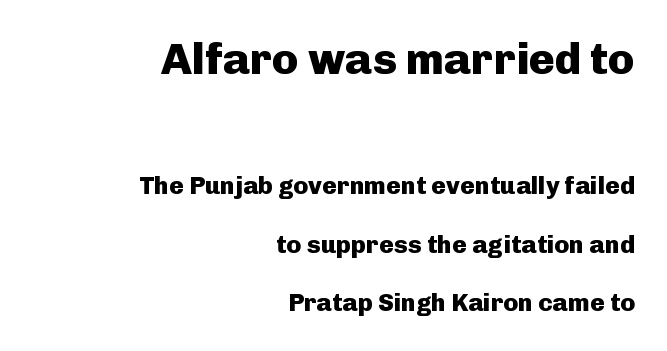
Q: Is the text bold? A: Yes.
Q: Is the text italic (slanted)? A: No, it is upright.
Q: Is the typeface a serif or a sans-serif typeface? A: Sans-serif.
Q: Is the text underlined? A: No.
Q: How is the paragraph aligned? A: Right-aligned.
Q: Is the spacing between letters normal or unusually wide? A: Normal.
Q: Is the spacing between lines tight, normal or loose? A: Loose.
Q: Which block of text is set in a larger size, the first (top) or the second (bottom)? A: The first (top) one.
Q: Width (condensed, normal, or wide)? A: Normal.
Q: Stroke contrast? A: Low.
Q: x-height? A: Medium.
Q: Monospaced? A: No.
